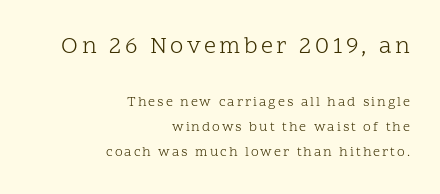
The image shows 24 px text type, upright; set right-aligned, line spacing 1.81x, not underlined; the first (top) block is 1.71x larger.
